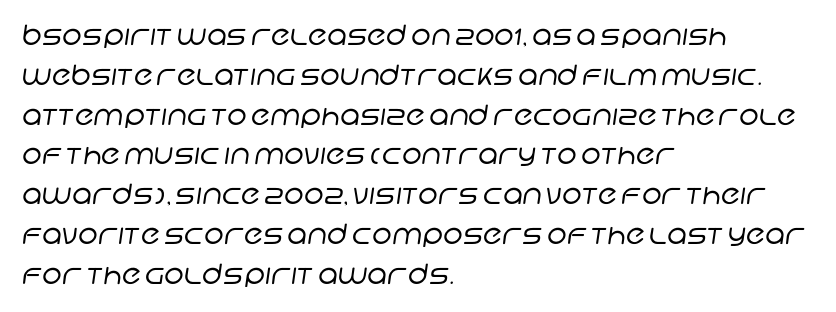
This sample has the flowing, uneven cadence of proportional lettering. The block of text has a typical density, with ordinary space between rows. Type without underlining. No letter is thick-stroked: the sample isn't bold. The text was rendered using a sans face with plain stroke endings.
